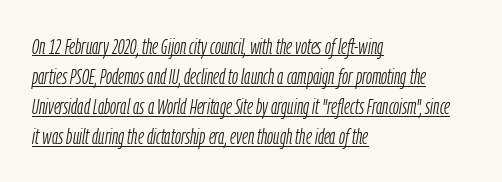
{"italic": "yes", "lean": "right", "slant_degrees": 9, "bold": "no", "underline": "yes", "align": "left", "line_spacing": "normal", "line_spacing_ratio": 1.37, "letter_spacing": "normal", "letter_spacing_em": 0.0, "glyph_px": 22}
